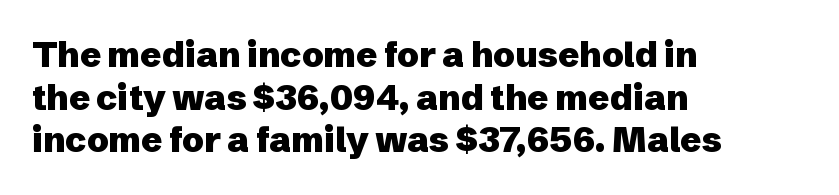
{"serif": "no", "italic": "no", "bold": "yes", "weight": "heavy", "width": "normal", "stroke_contrast": "low", "x_height": "medium", "monospaced": "no", "underline": "no", "align": "left", "line_spacing_ratio": 1.22, "letter_spacing": "normal", "letter_spacing_em": 0.0, "glyph_px": 35}
